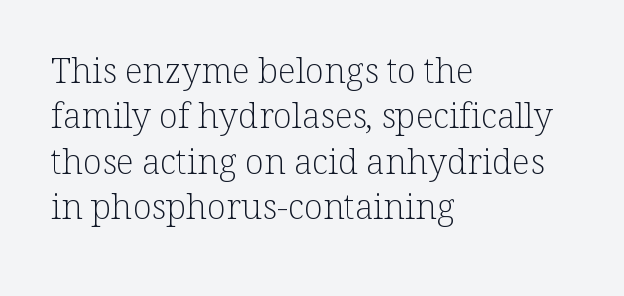
The type is set solid horizontally, with unmodified tracking. Does the copy run flush right? No — it runs flush left. No chunkiness to these letters — they're not bold. You could not count columns in this text — the font is proportionally spaced. Vertically, the passage feels balanced, rows spaced as you'd expect. Serif or sans? Serif — the stroke terminals have little feet.
